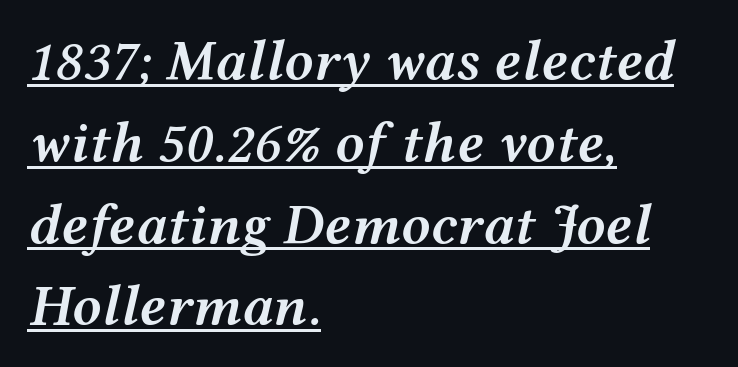
The image shows 58 px semibold, wide type, italic (leaning right); set left-aligned, normal line spacing (1.41x), normal letter spacing, underlined; medium stroke contrast and a medium x-height.
